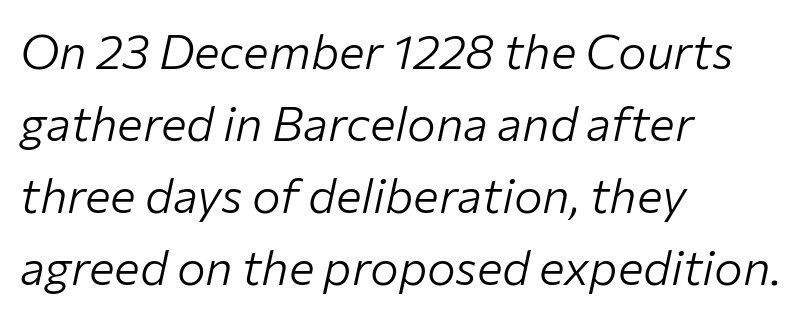
Italic: yes, the glyphs are oblique. Students, note that the glyphs here touch the page at normal intervals. The vertical gap from one line to the next is medium. The passage shown is typed in a proportional face where columns would drift. The weight tops out at a normal text grade.
